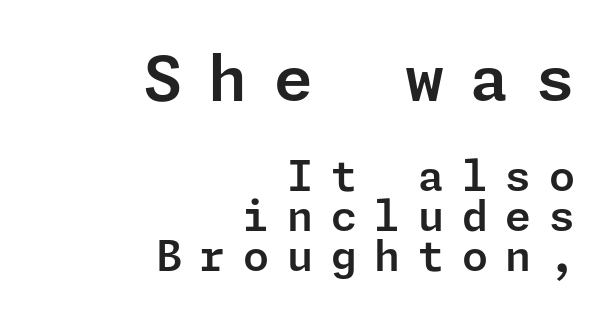
Q: Is the text italic (slanted)? A: No, it is upright.
Q: Is the typeface a serif or a sans-serif typeface? A: Sans-serif.
Q: Is the text underlined? A: No.
Q: How is the paragraph aligned? A: Right-aligned.
Q: Is the spacing between letters normal or unusually wide? A: Unusually wide.
Q: Is the spacing between lines tight, normal or loose? A: Tight.
Q: Which block of text is set in a larger size, the first (top) or the second (bottom)? A: The first (top) one.
Q: Width (condensed, normal, or wide)? A: Normal.
Q: Stroke contrast? A: Low.
Q: x-height? A: Medium.
